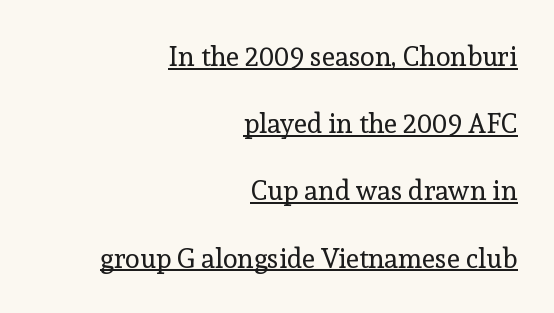
{"italic": "no", "bold": "no", "underline": "yes", "align": "right", "line_spacing": "loose", "line_spacing_ratio": 2.49, "letter_spacing": "normal", "letter_spacing_em": 0.0, "glyph_px": 27}
